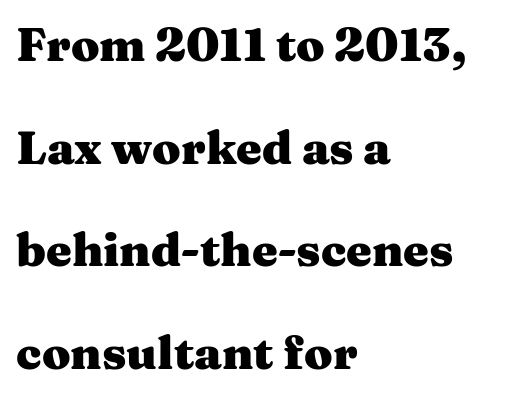
The image shows 46 px heavy, wide serif type, upright; set left-aligned, loose line spacing (2.23x), normal letter spacing, not underlined; medium stroke contrast and a medium x-height.
